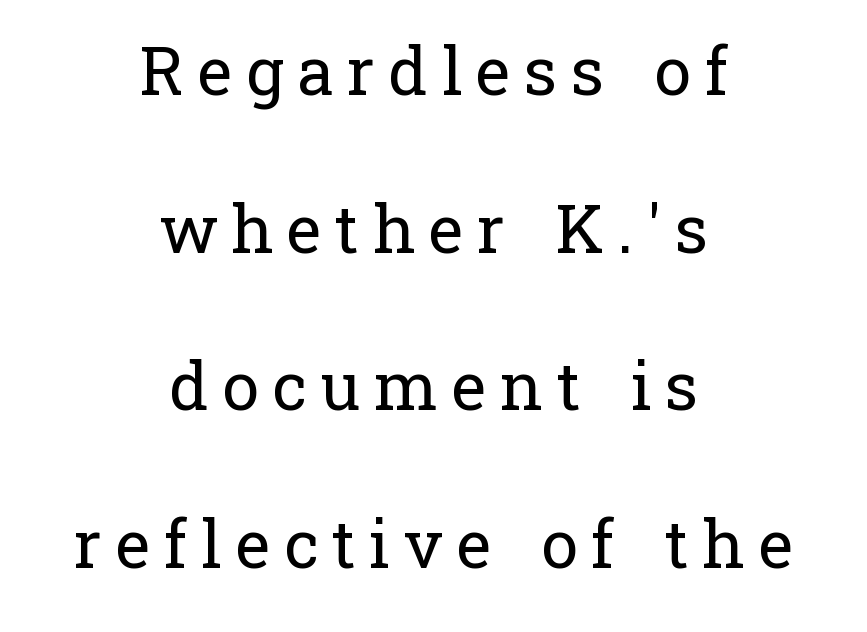
{"serif": "yes", "italic": "no", "bold": "no", "weight": "regular", "width": "normal", "stroke_contrast": "low", "x_height": "medium", "monospaced": "no", "underline": "no", "align": "center", "line_spacing": "loose", "line_spacing_ratio": 2.39, "letter_spacing": "wide", "letter_spacing_em": 0.21, "glyph_px": 66}
